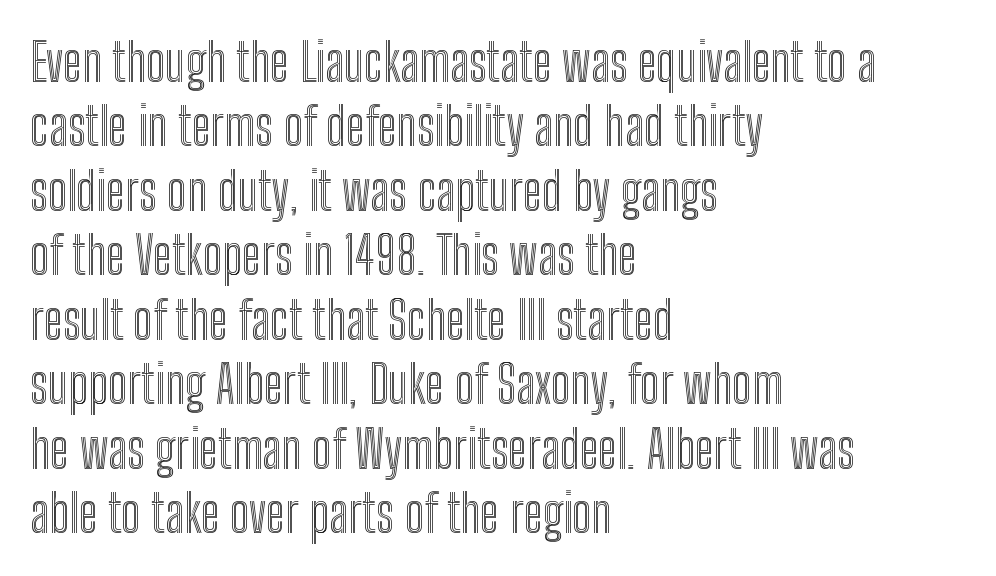
{"italic": "no", "width": "condensed", "x_height": "medium", "monospaced": "no", "underline": "no", "align": "left", "line_spacing_ratio": 1.24, "letter_spacing": "normal", "letter_spacing_em": 0.0, "glyph_px": 52}
